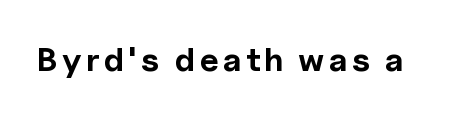
The image shows 33 px bold sans-serif type, upright; set not underlined; a medium x-height.
